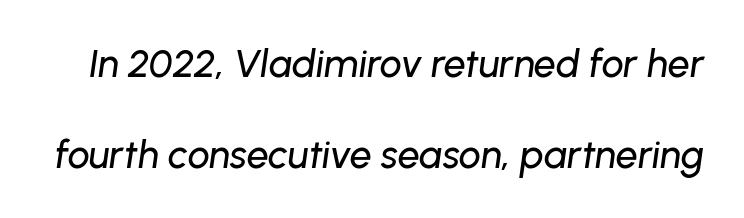
Horizontal bands of white between lines are thick stripes. Any mark beneath the type? The region is blank. The text carries the slant typical of an italic or oblique font. Honestly, the letter spacing is just normal — you wouldn't notice it. The rendering uses natural spacing where letterforms have individual widths.
